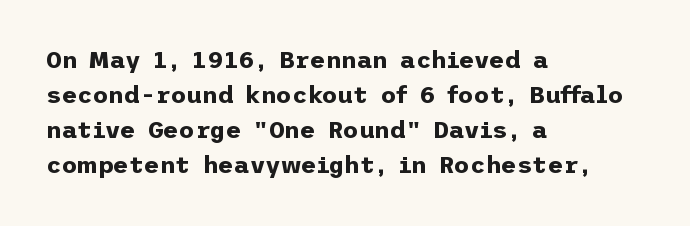
Q: Is the text bold? A: Yes.
Q: Is the text italic (slanted)? A: No, it is upright.
Q: Is the text underlined? A: No.
Q: How is the paragraph aligned? A: Left-aligned.
Q: Is the spacing between letters normal or unusually wide? A: Normal.
Q: Is the spacing between lines tight, normal or loose? A: Normal.
